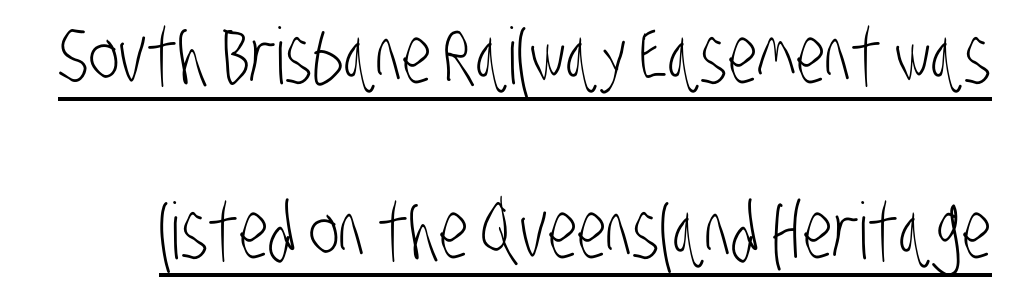
{"serif": "no", "bold": "no", "weight": "light", "width": "condensed", "stroke_contrast": "low", "x_height": "large", "monospaced": "no", "underline": "yes", "line_spacing": "loose", "line_spacing_ratio": 2.25, "letter_spacing": "normal", "letter_spacing_em": 0.0, "glyph_px": 78}
